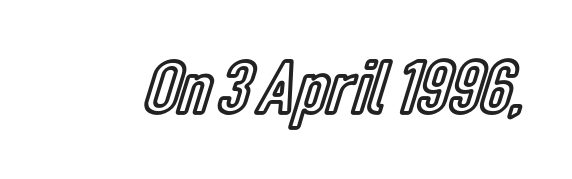
{"width": "condensed", "x_height": "medium", "monospaced": "no", "underline": "no", "letter_spacing": "normal", "letter_spacing_em": 0.0, "glyph_px": 78}
